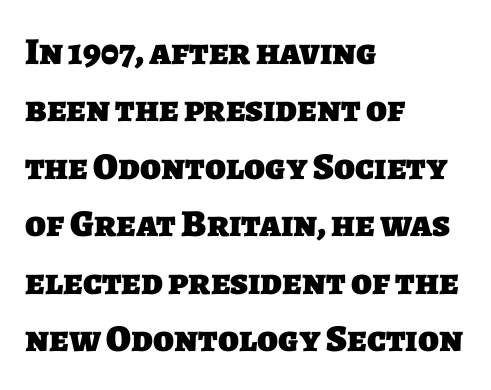
This is sans-serif lettering, the kind often seen on screens and signage. If you drew a ruler down the left edge, every line would touch it. Nobody touched the tracking dial on this one. A normal amount of white space separates one row of letters from the next.
